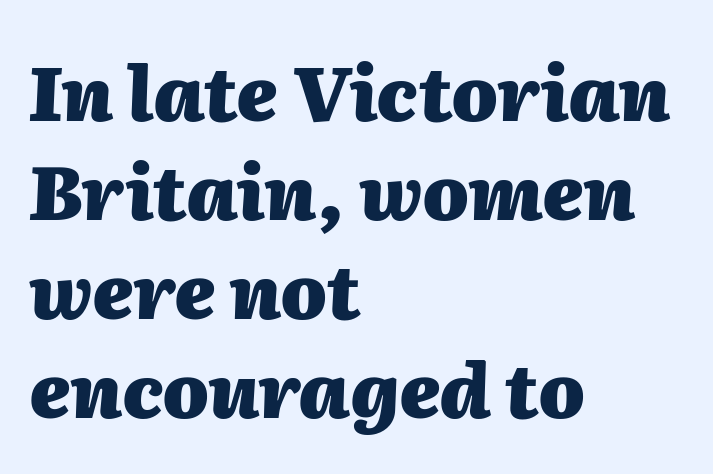
You could call the tracking neutral — neither tight nor loose. The space directly below the letters is spotless. The glyphs look as if they've been sheared to an angle. Normally led — the rows are evenly, conventionally spaced. A student would call this left alignment; a typographer would say flush left, rag right.
